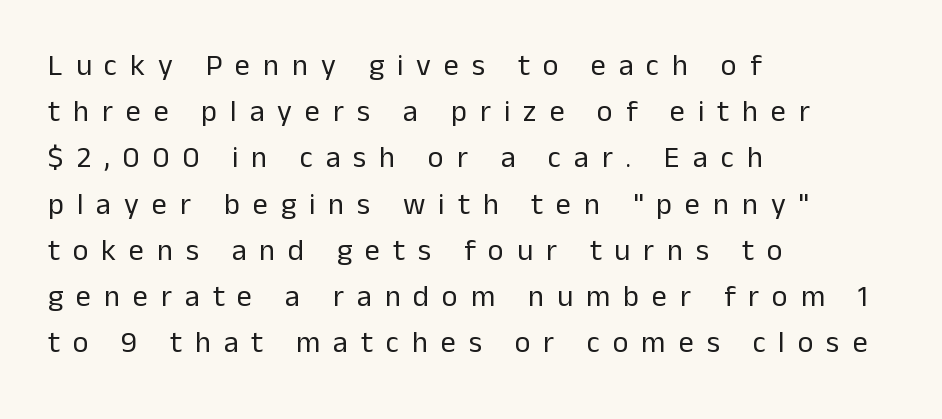
The image shows 30 px regular-weight sans-serif type, upright; set left-aligned, normal line spacing (1.54x), unusually wide letter spacing (+0.43 em), not underlined; low stroke contrast and a medium x-height.
